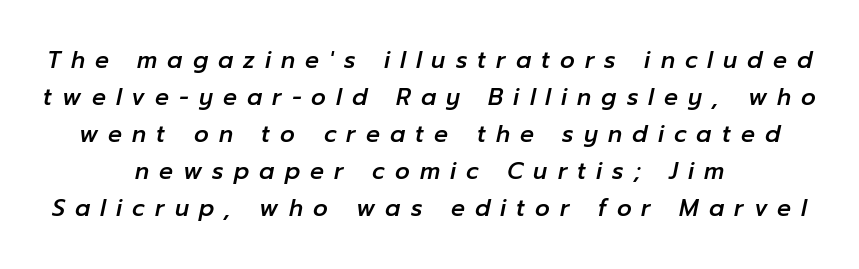
Style check: oblique. What's the leading like? Ordinary, nothing unusual. Words appear elongated and porous because spacing is wide. Underline: absent.
